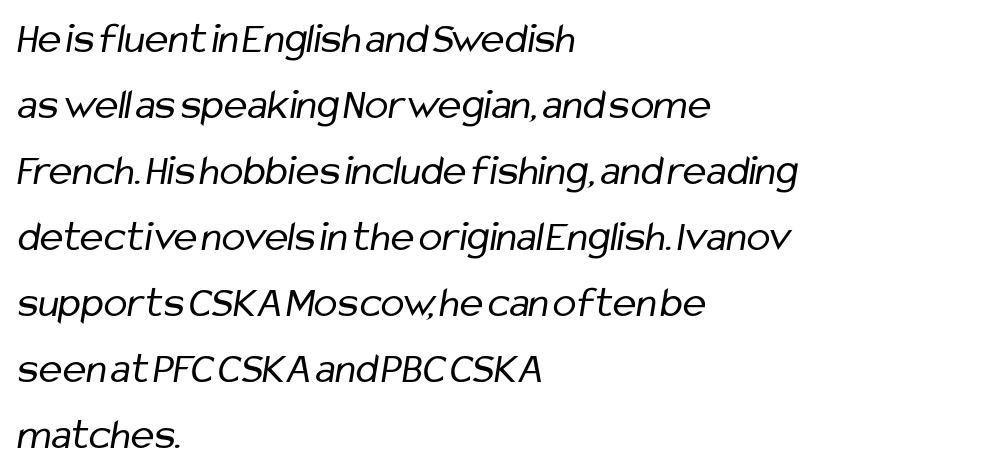
Q: Is the text bold? A: No.
Q: Is the typeface a serif or a sans-serif typeface? A: Sans-serif.
Q: Is the text underlined? A: No.
Q: How is the paragraph aligned? A: Left-aligned.
Q: Is the spacing between letters normal or unusually wide? A: Normal.
Q: Is the spacing between lines tight, normal or loose? A: Normal.
Q: Width (condensed, normal, or wide)? A: Condensed.
Q: Stroke contrast? A: Low.
Q: x-height? A: Medium.
Q: Monospaced? A: No.
